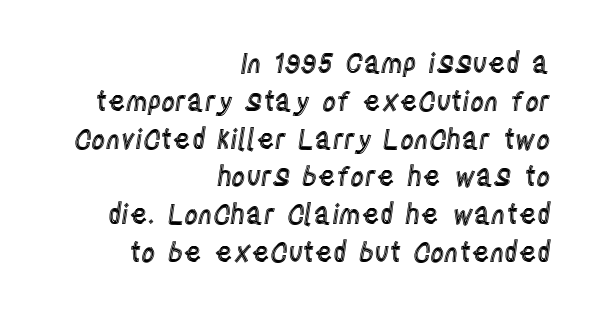
Q: Is the text italic (slanted)? A: Yes.
Q: Is the text underlined? A: No.
Q: How is the paragraph aligned? A: Right-aligned.
Q: Is the spacing between letters normal or unusually wide? A: Normal.
Q: Is the spacing between lines tight, normal or loose? A: Normal.
